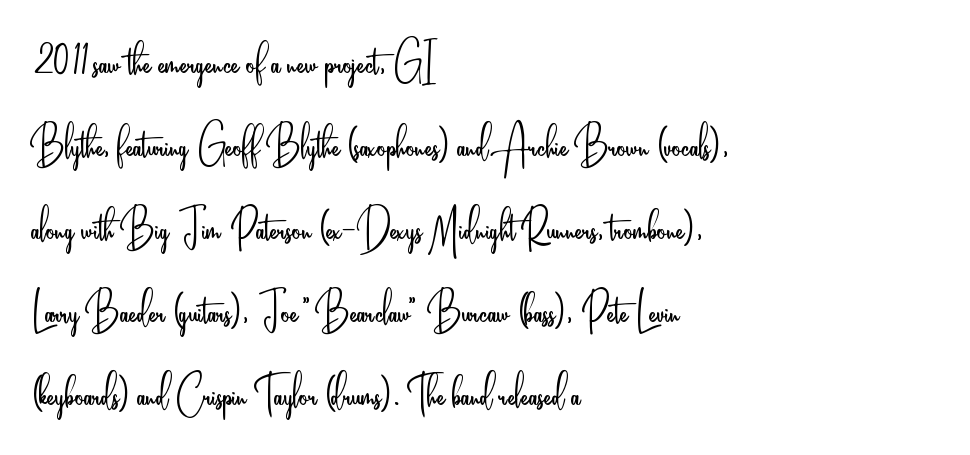
The image shows 55 px light, condensed sans-serif type; set left-aligned, normal line spacing (1.51x), normal letter spacing, not underlined; low stroke contrast and a small x-height.
